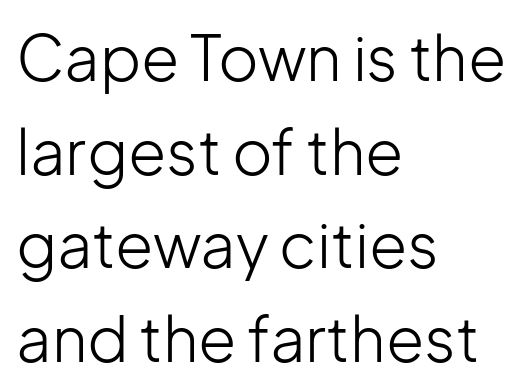
Line beginnings align vertically; line endings do not. Think of a printed novel: that variable character pitch is what you see here. Underline: absent. A typesetter would mark this as roman, not italic. This sample uses a sans-serif face.
